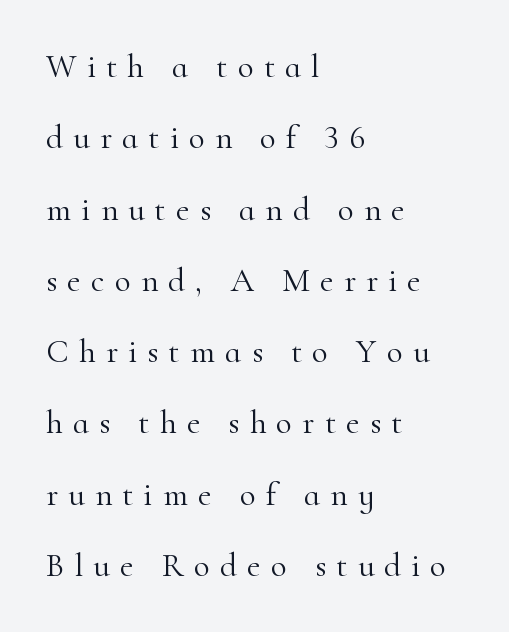
The strokes are not fattened; the text isn't bold. Loosely led — the rows are spread out. Posture: upright roman. This sample uses expanded letter spacing, leaving extra air between glyphs. Check where the strokes stop: tiny serifs finish them off.
